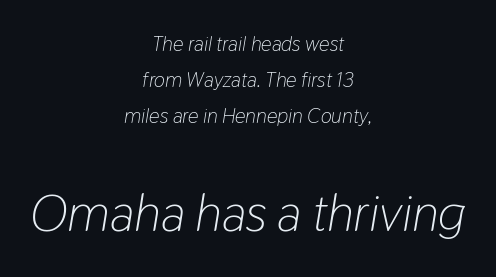
The image shows 52 px light, condensed type, italic (leaning right); set centered, line spacing 1.71x, normal letter spacing, not underlined; the second (bottom) block is 2.48x larger; low stroke contrast and a medium x-height.
